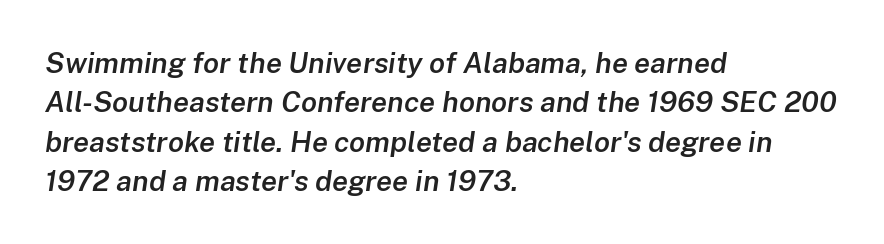
The image shows 29 px semibold type, italic (leaning right); set left-aligned, normal line spacing (1.36x), normal letter spacing, not underlined; low stroke contrast and a medium x-height.
